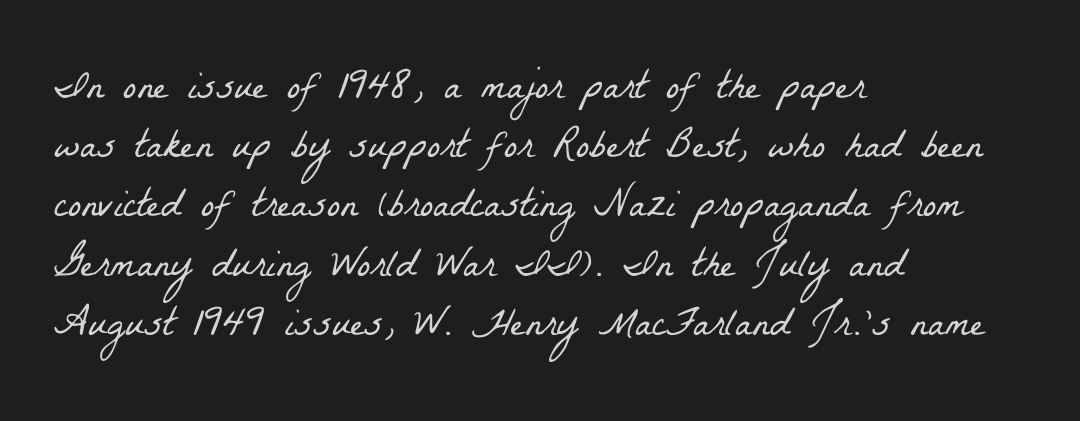
Q: Is the text bold? A: No.
Q: Is the typeface a serif or a sans-serif typeface? A: Serif.
Q: Is the text underlined? A: No.
Q: How is the paragraph aligned? A: Left-aligned.
Q: Is the spacing between letters normal or unusually wide? A: Normal.
Q: Is the spacing between lines tight, normal or loose? A: Normal.
Q: Width (condensed, normal, or wide)? A: Condensed.
Q: Stroke contrast? A: Low.
Q: x-height? A: Medium.
Q: Monospaced? A: No.
